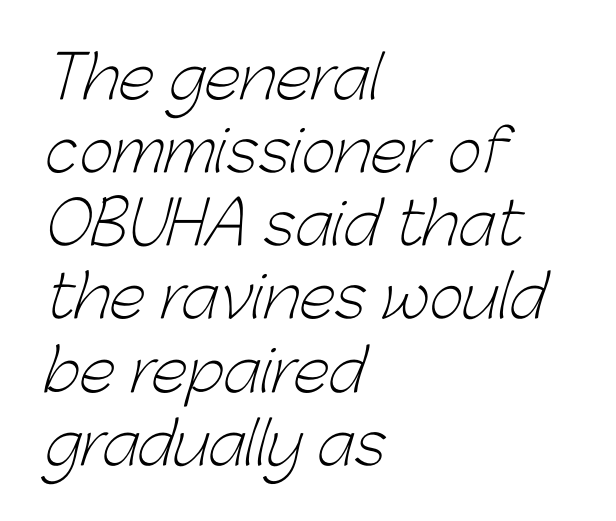
This sample has the flowing, uneven cadence of proportional lettering. The rendering keeps characters at their native spacing. The string is rendered with underlining switched off. Compared with a centered layout, this one pins lines to the left instead. Summary of weight: not heavy and not bold.
